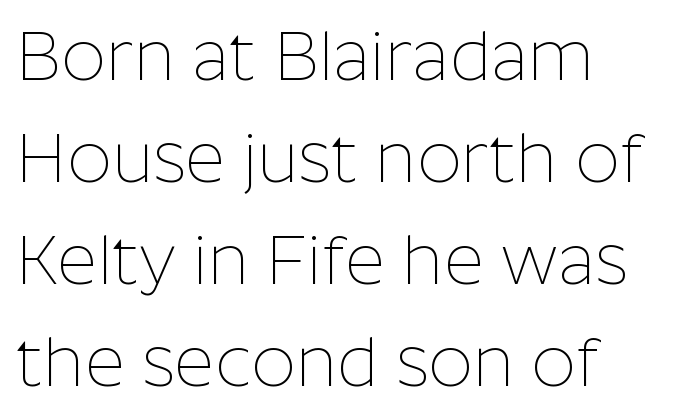
Q: Is the text bold? A: No.
Q: Is the text italic (slanted)? A: No, it is upright.
Q: Is the typeface a serif or a sans-serif typeface? A: Sans-serif.
Q: Is the text underlined? A: No.
Q: How is the paragraph aligned? A: Left-aligned.
Q: Is the spacing between letters normal or unusually wide? A: Normal.
Q: Is the spacing between lines tight, normal or loose? A: Normal.
Q: Width (condensed, normal, or wide)? A: Normal.
Q: Stroke contrast? A: Low.
Q: x-height? A: Medium.
Q: Monospaced? A: No.
